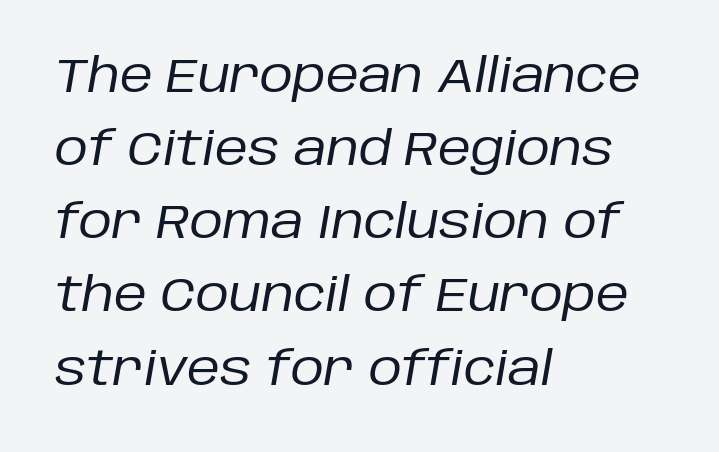
The image shows 46 px regular-weight type, italic (leaning right); set left-aligned, normal line spacing (1.59x), normal letter spacing, not underlined; low stroke contrast and a large x-height.
